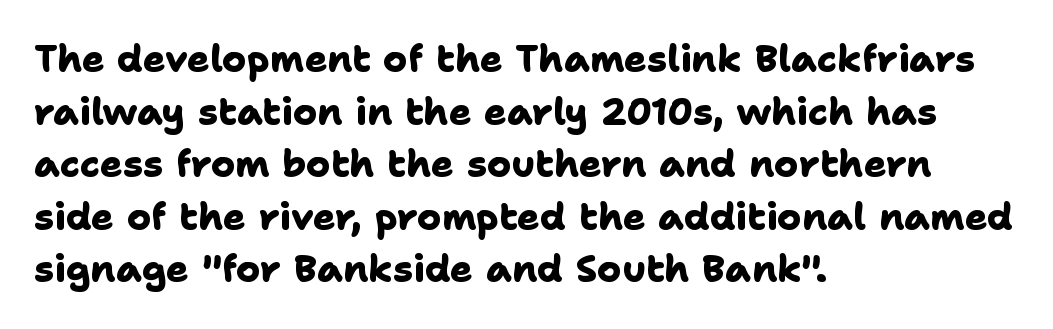
The image shows 37 px heavy sans-serif type; set left-aligned, normal line spacing (1.42x), normal letter spacing, not underlined; low stroke contrast and a medium x-height.
